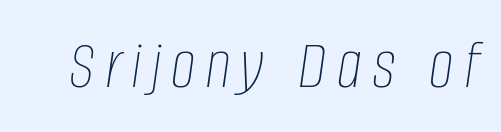
The image shows 71 px thin, condensed type, italic (leaning right); set not underlined; low stroke contrast and a large x-height.
